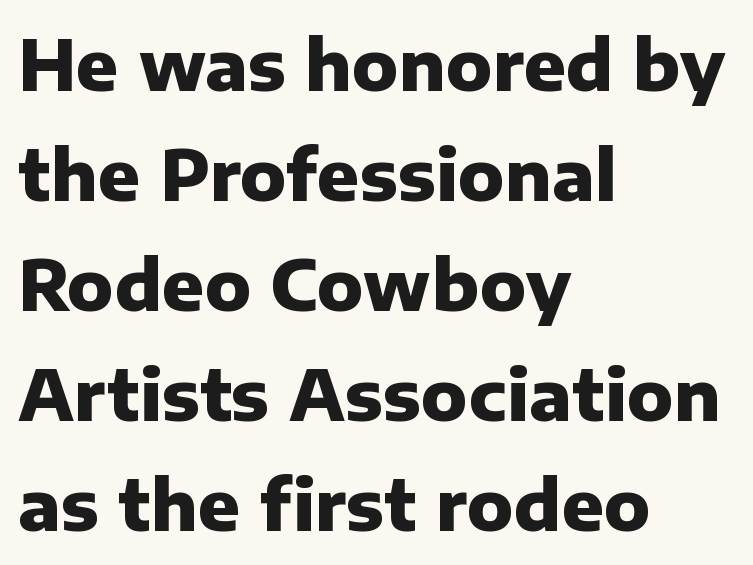
Q: Is the text bold? A: Yes.
Q: Is the text italic (slanted)? A: No, it is upright.
Q: Is the typeface a serif or a sans-serif typeface? A: Sans-serif.
Q: Is the text underlined? A: No.
Q: How is the paragraph aligned? A: Left-aligned.
Q: Is the spacing between letters normal or unusually wide? A: Normal.
Q: Is the spacing between lines tight, normal or loose? A: Normal.
Q: Width (condensed, normal, or wide)? A: Normal.
Q: Stroke contrast? A: Low.
Q: x-height? A: Medium.
Q: Monospaced? A: No.
